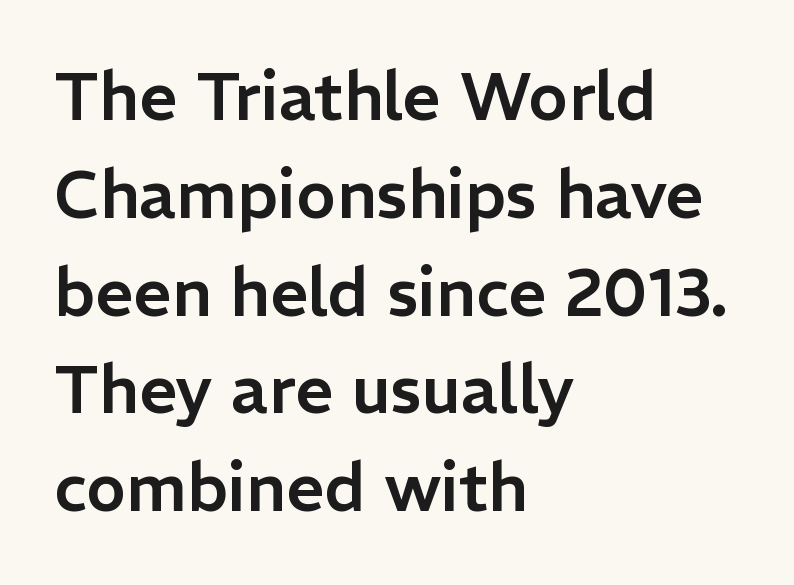
{"serif": "no", "italic": "no", "width": "normal", "stroke_contrast": "low", "x_height": "medium", "monospaced": "no", "underline": "no", "align": "left", "line_spacing": "normal", "line_spacing_ratio": 1.46, "letter_spacing": "normal", "letter_spacing_em": 0.0, "glyph_px": 67}
